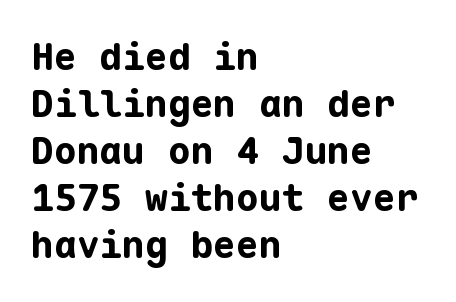
{"serif": "no", "italic": "no", "bold": "yes", "weight": "bold", "width": "normal", "stroke_contrast": "low", "x_height": "medium", "monospaced": "yes", "underline": "no", "align": "left", "line_spacing_ratio": 1.24, "letter_spacing": "normal", "letter_spacing_em": 0.0, "glyph_px": 38}
